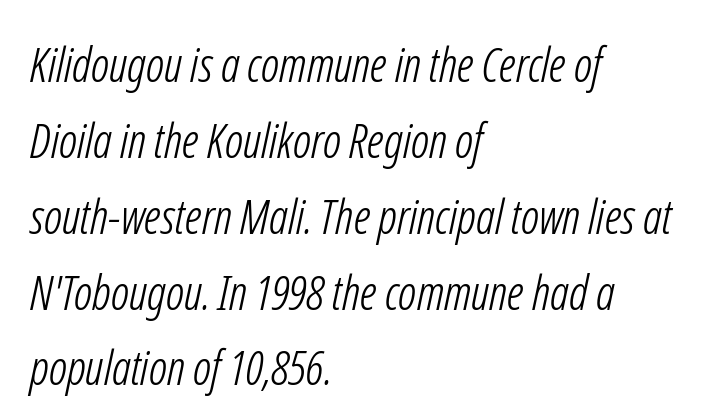
Typographically, this falls in the sans-serif category. The face used here is proportionally spaced, like ordinary book or web type. The rendering uses a moderate line-height, typical for paragraphs. The face looks like a standard text weight, possibly lighter.
